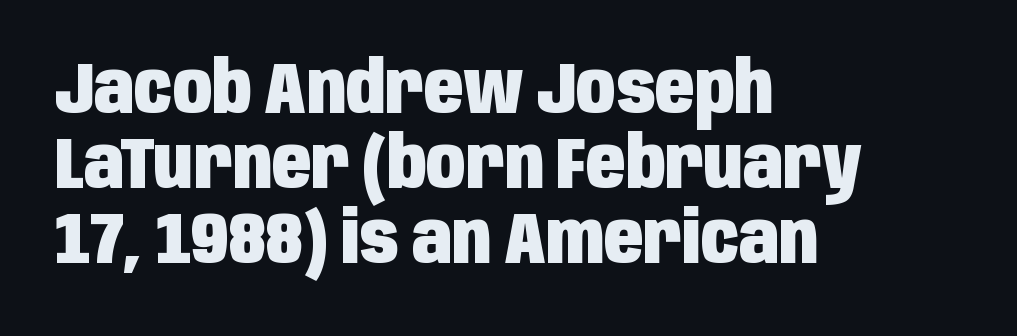
The image shows 72 px heavy, condensed sans-serif type, upright; set left-aligned, tight line spacing (1.04x), normal letter spacing, not underlined; low stroke contrast and a large x-height.
